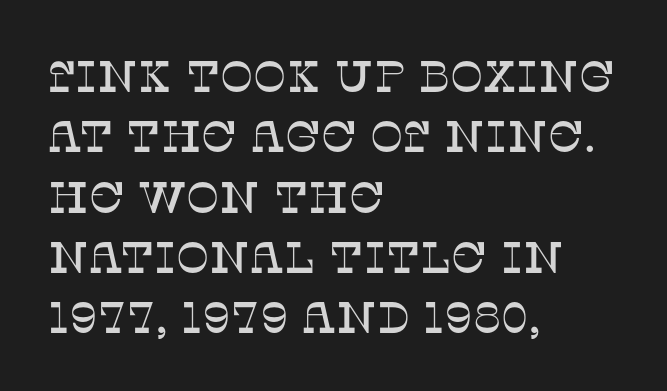
Q: Is the text italic (slanted)? A: No, it is upright.
Q: Is the typeface a serif or a sans-serif typeface? A: Serif.
Q: Is the text underlined? A: No.
Q: How is the paragraph aligned? A: Left-aligned.
Q: Is the spacing between letters normal or unusually wide? A: Normal.
Q: Is the spacing between lines tight, normal or loose? A: Normal.
Q: Width (condensed, normal, or wide)? A: Normal.
Q: Stroke contrast? A: Low.
Q: x-height? A: Large.
Q: Monospaced? A: No.
